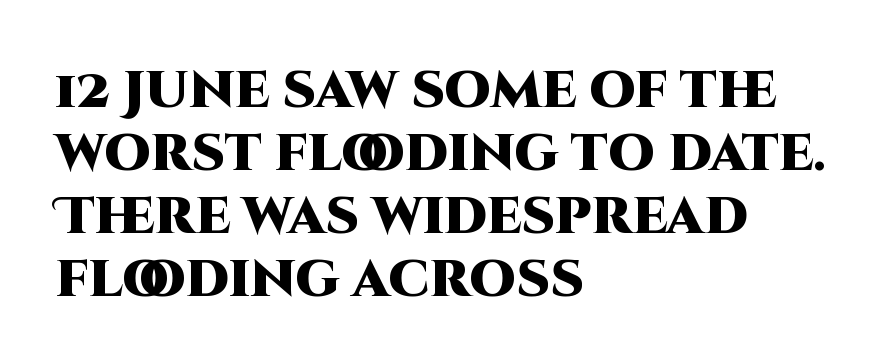
The image shows 52 px heavy sans-serif type, upright; set left-aligned, line spacing 1.21x, normal letter spacing, not underlined; high stroke contrast and a large x-height.
